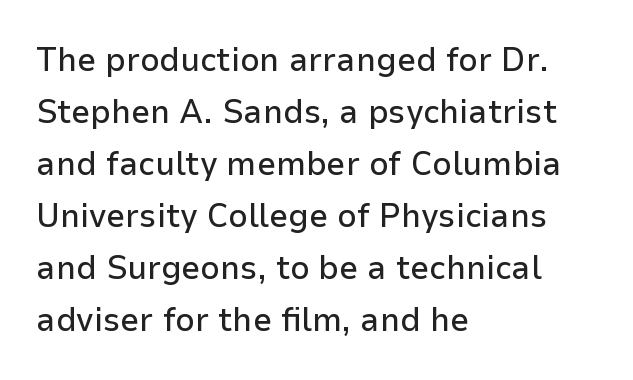
{"serif": "no", "italic": "no", "width": "normal", "stroke_contrast": "low", "x_height": "medium", "monospaced": "no", "underline": "no", "align": "left", "line_spacing": "normal", "line_spacing_ratio": 1.53, "letter_spacing": "normal", "letter_spacing_em": 0.0, "glyph_px": 34}
